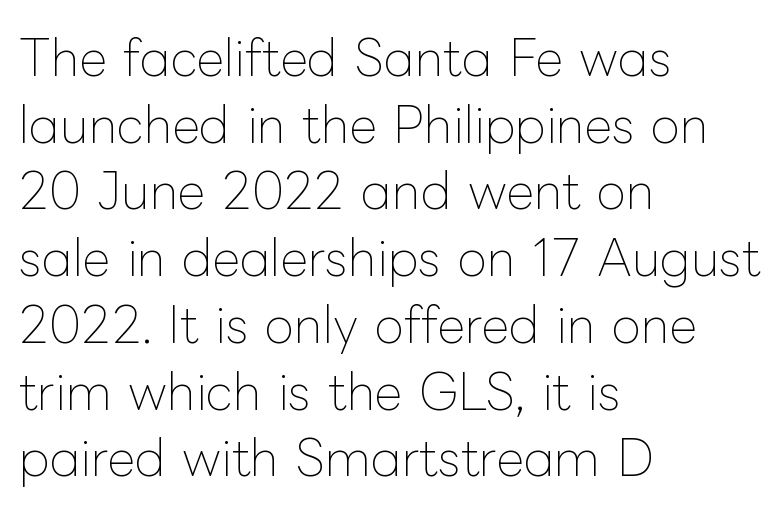
The image shows 48 px thin type, upright; set left-aligned, normal line spacing (1.39x), normal letter spacing, not underlined; low stroke contrast and a medium x-height.
